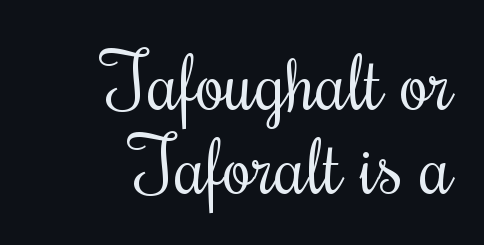
The image shows 76 px regular-weight, condensed serif type; set right-aligned, tight line spacing (1.1x), normal letter spacing, not underlined; medium stroke contrast and a small x-height.
